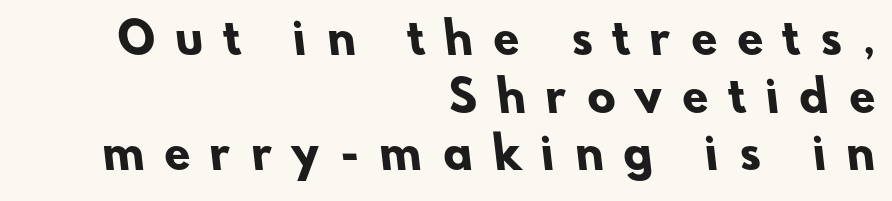
The image shows 42 px heavy sans-serif type; set right-aligned, normal line spacing (1.37x), unusually wide letter spacing (+0.49 em), not underlined; low stroke contrast and a small x-height.
